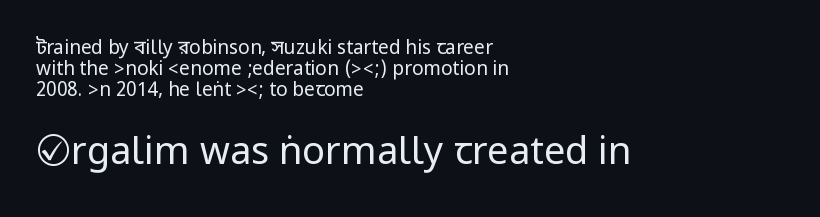
Q: Is the text bold? A: No.
Q: Is the text italic (slanted)? A: No, it is upright.
Q: Is the typeface a serif or a sans-serif typeface? A: Sans-serif.
Q: Is the text underlined? A: No.
Q: How is the paragraph aligned? A: Left-aligned.
Q: Is the spacing between letters normal or unusually wide? A: Normal.
Q: Is the spacing between lines tight, normal or loose? A: Tight.
Q: Which block of text is set in a larger size, the first (top) or the second (bottom)? A: The second (bottom) one.
Q: Width (condensed, normal, or wide)? A: Condensed.
Q: Stroke contrast? A: Low.
